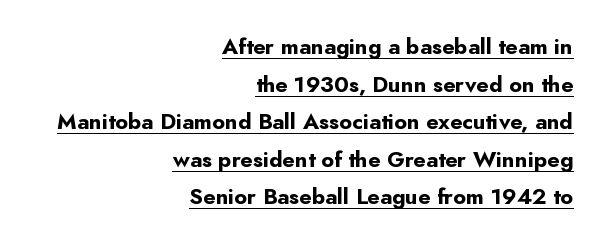
Q: Is the text bold? A: Yes.
Q: Is the text italic (slanted)? A: No, it is upright.
Q: Is the text underlined? A: Yes.
Q: How is the paragraph aligned? A: Right-aligned.
Q: Is the spacing between letters normal or unusually wide? A: Normal.
